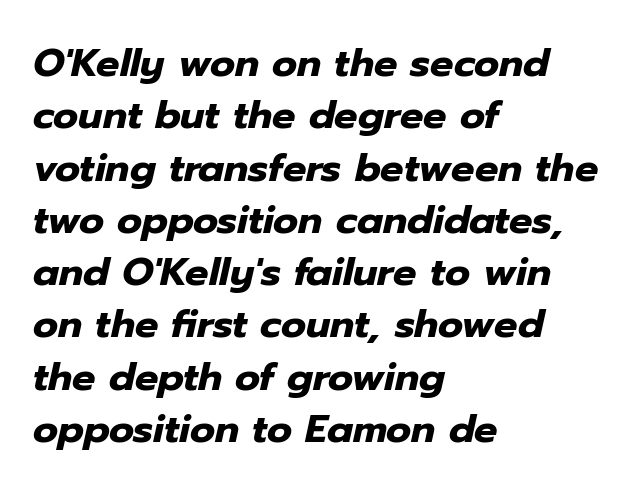
{"italic": "yes", "lean": "right", "slant_degrees": 12, "bold": "yes", "weight": "heavy", "width": "normal", "stroke_contrast": "low", "x_height": "medium", "monospaced": "no", "underline": "no", "align": "left", "line_spacing": "normal", "line_spacing_ratio": 1.34, "letter_spacing": "normal", "letter_spacing_em": 0.0, "glyph_px": 39}
